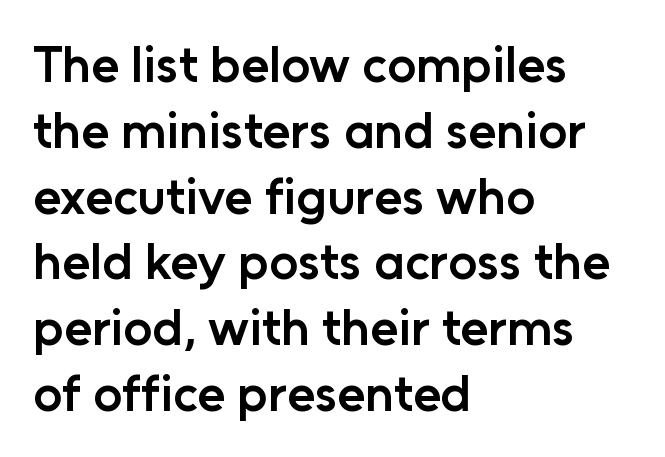
Q: Is the text bold? A: Semi-bold.
Q: Is the text italic (slanted)? A: No, it is upright.
Q: Is the typeface a serif or a sans-serif typeface? A: Sans-serif.
Q: Is the text underlined? A: No.
Q: How is the paragraph aligned? A: Left-aligned.
Q: Is the spacing between letters normal or unusually wide? A: Normal.
Q: Is the spacing between lines tight, normal or loose? A: Normal.
Q: Width (condensed, normal, or wide)? A: Normal.
Q: Stroke contrast? A: Low.
Q: x-height? A: Medium.
Q: Monospaced? A: No.
